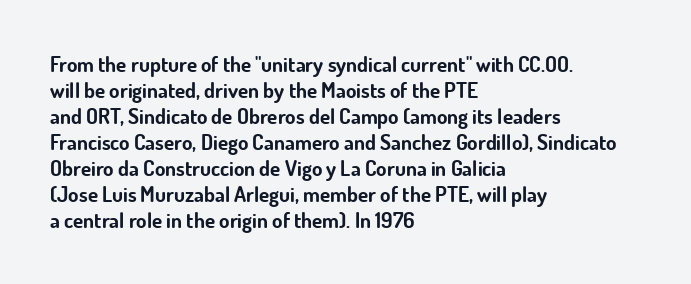
The image shows 21 px bold type, upright; set left-aligned, line spacing 1.24x, normal letter spacing, not underlined.
